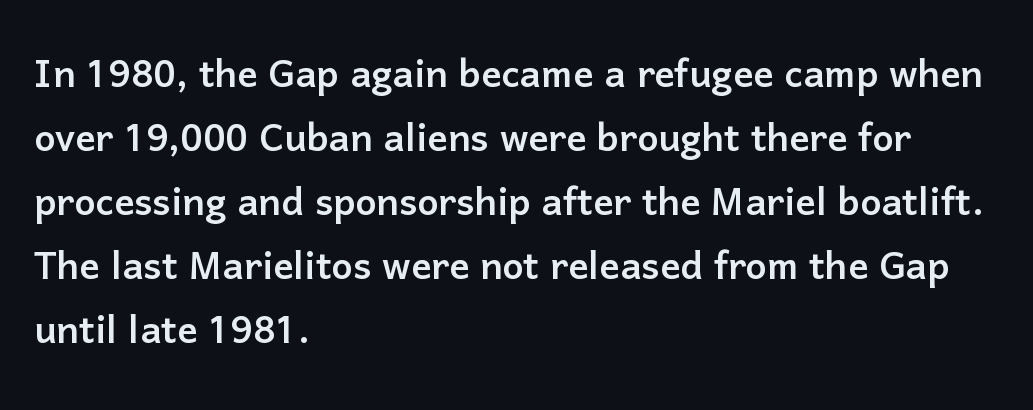
Q: Is the text italic (slanted)? A: No, it is upright.
Q: Is the typeface a serif or a sans-serif typeface? A: Sans-serif.
Q: Is the text underlined? A: No.
Q: How is the paragraph aligned? A: Left-aligned.
Q: Is the spacing between letters normal or unusually wide? A: Normal.
Q: Is the spacing between lines tight, normal or loose? A: Normal.
Q: Width (condensed, normal, or wide)? A: Normal.
Q: Stroke contrast? A: Low.
Q: x-height? A: Medium.
Q: Monospaced? A: No.
